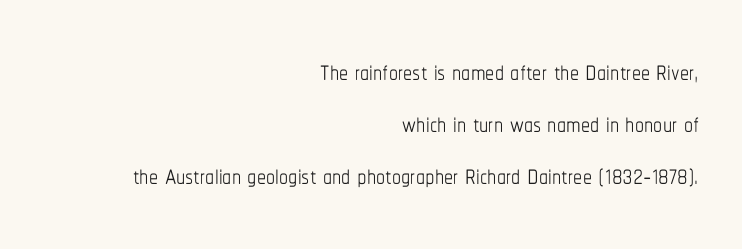
Q: Is the text bold? A: No.
Q: Is the text italic (slanted)? A: No, it is upright.
Q: Is the text underlined? A: No.
Q: How is the paragraph aligned? A: Right-aligned.
Q: Is the spacing between letters normal or unusually wide? A: Normal.
Q: Is the spacing between lines tight, normal or loose? A: Normal.
Q: Width (condensed, normal, or wide)? A: Condensed.
Q: Stroke contrast? A: Low.
Q: x-height? A: Medium.
Q: Monospaced? A: No.
